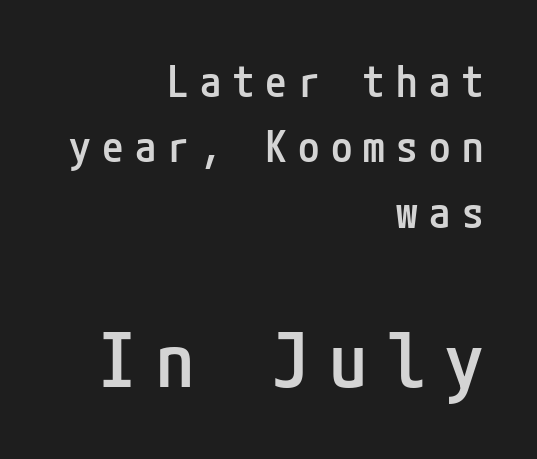
Q: Is the text bold? A: Semi-bold.
Q: Is the text italic (slanted)? A: No, it is upright.
Q: Is the typeface a serif or a sans-serif typeface? A: Sans-serif.
Q: Is the text underlined? A: No.
Q: How is the paragraph aligned? A: Right-aligned.
Q: Is the spacing between letters normal or unusually wide? A: Unusually wide.
Q: Is the spacing between lines tight, normal or loose? A: Normal.
Q: Which block of text is set in a larger size, the first (top) or the second (bottom)? A: The second (bottom) one.
Q: Width (condensed, normal, or wide)? A: Condensed.
Q: Stroke contrast? A: Low.
Q: x-height? A: Medium.
